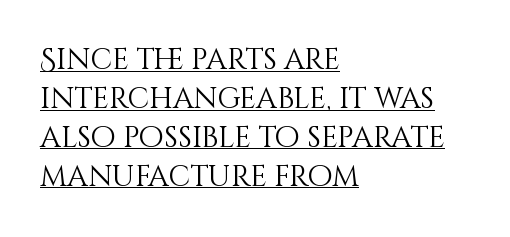
Q: Is the text bold? A: No.
Q: Is the text italic (slanted)? A: No, it is upright.
Q: Is the text underlined? A: Yes.
Q: How is the paragraph aligned? A: Left-aligned.
Q: Is the spacing between letters normal or unusually wide? A: Normal.
Q: Is the spacing between lines tight, normal or loose? A: Normal.
Q: Width (condensed, normal, or wide)? A: Normal.
Q: Stroke contrast? A: Medium.
Q: x-height? A: Large.
Q: Monospaced? A: No.
